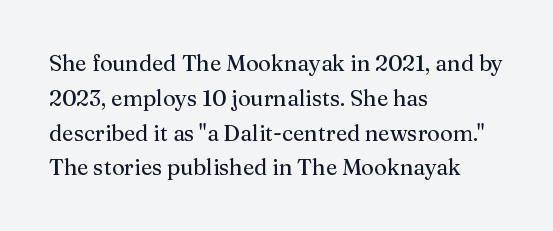
{"italic": "no", "bold": "no", "underline": "no", "align": "left", "line_spacing": "normal", "line_spacing_ratio": 1.58, "letter_spacing": "normal", "letter_spacing_em": 0.0, "glyph_px": 22}
